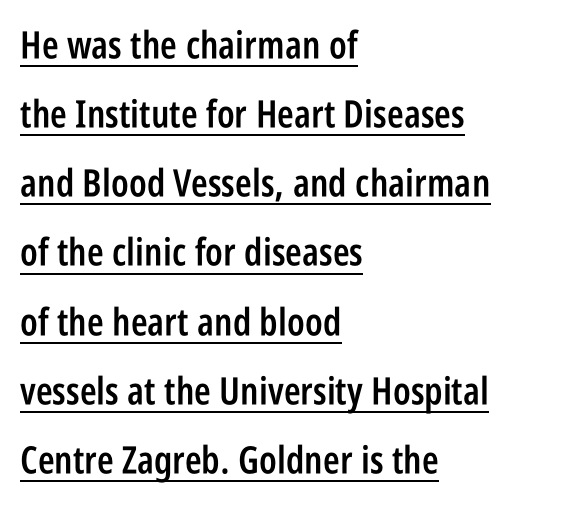
The image shows 38 px semibold, condensed sans-serif type, upright; set left-aligned, line spacing 1.82x, normal letter spacing, underlined; low stroke contrast and a large x-height.
